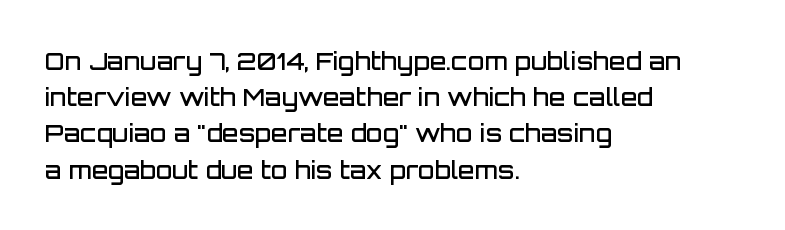
The image shows 24 px text type, upright; set left-aligned, normal line spacing (1.51x), normal letter spacing, not underlined.
